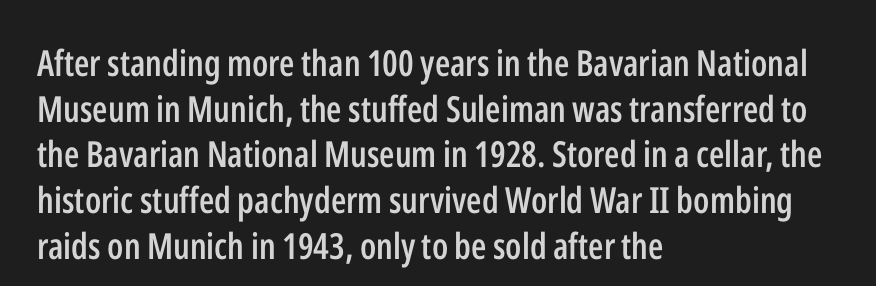
The image shows 36 px semibold, condensed sans-serif type, upright; set left-aligned, normal line spacing (1.27x), normal letter spacing, not underlined; low stroke contrast and a medium x-height.
